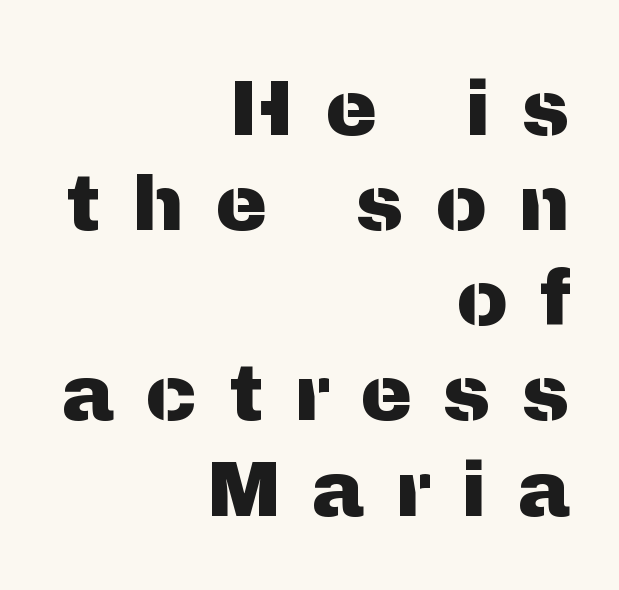
{"serif": "no", "italic": "no", "width": "normal", "stroke_contrast": "medium", "x_height": "medium", "monospaced": "no", "underline": "no", "align": "right", "line_spacing_ratio": 1.22, "letter_spacing": "wide", "letter_spacing_em": 0.4, "glyph_px": 78}
